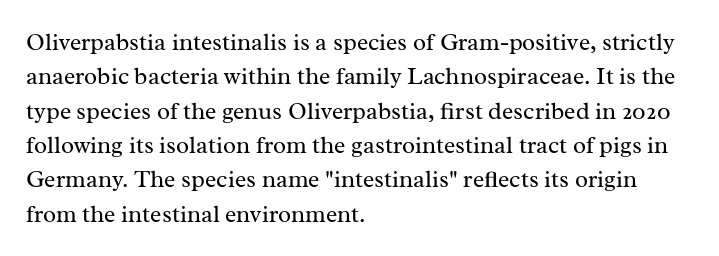
Vertical stems look standard width or narrower in stroke. Default kerning and tracking; the words read as compact shapes. These lines are set flush left with a ragged right edge. The baseline area is clear.
